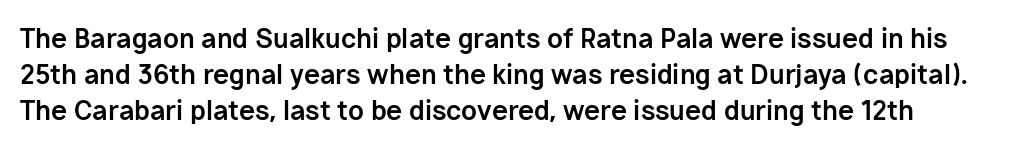
The image shows 26 px bold type, upright; set normal line spacing (1.38x), normal letter spacing, not underlined.
